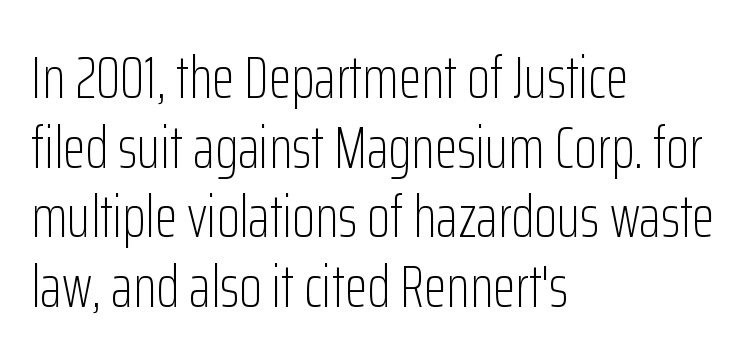
{"serif": "no", "italic": "no", "bold": "no", "weight": "light", "width": "condensed", "stroke_contrast": "low", "x_height": "medium", "monospaced": "no", "underline": "no", "align": "left", "line_spacing_ratio": 1.18, "letter_spacing": "normal", "letter_spacing_em": 0.0, "glyph_px": 59}
